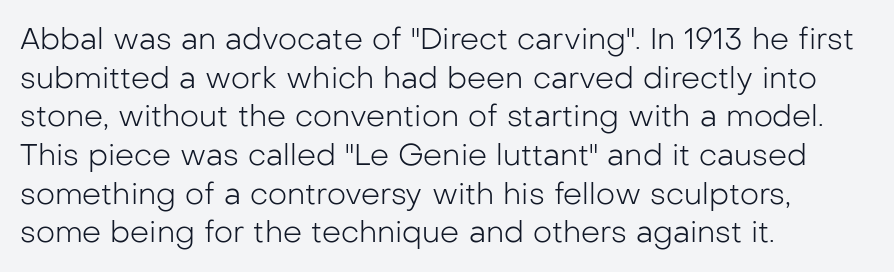
Q: Is the text bold? A: No.
Q: Is the text italic (slanted)? A: No, it is upright.
Q: Is the typeface a serif or a sans-serif typeface? A: Sans-serif.
Q: Is the text underlined? A: No.
Q: How is the paragraph aligned? A: Left-aligned.
Q: Is the spacing between letters normal or unusually wide? A: Normal.
Q: Is the spacing between lines tight, normal or loose? A: Normal.
Q: Width (condensed, normal, or wide)? A: Normal.
Q: Stroke contrast? A: Low.
Q: x-height? A: Medium.
Q: Monospaced? A: No.
